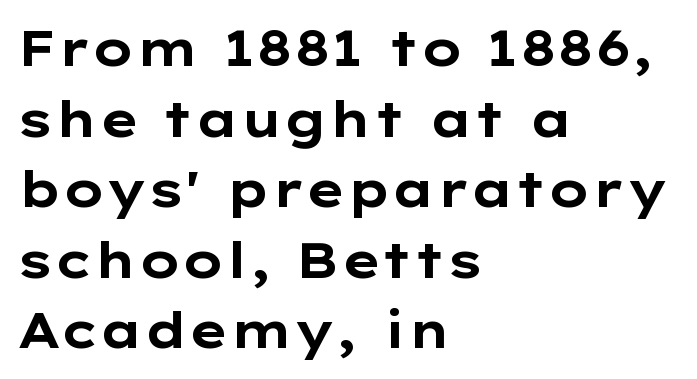
The letters sit at their default tracking, neither squeezed nor spread. Every stem runs plumb, perpendicular to the baseline. The designer left line spacing at the default. The strip under each line holds only bare page. A typesetter would call this proportional, since set widths differ per character. Does the type have serifs? No, each stem ends abruptly.
